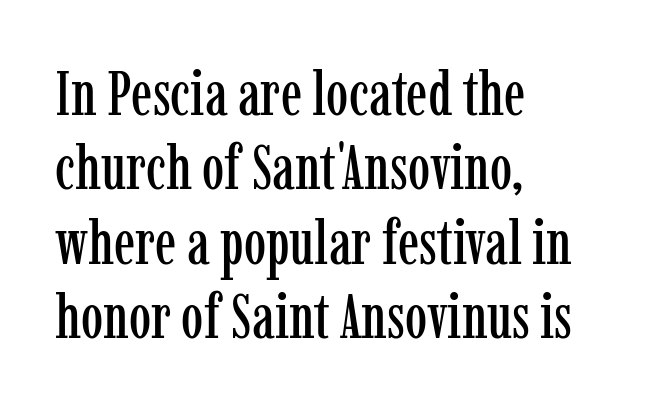
The image shows 63 px condensed serif type, upright; set left-aligned, line spacing 1.18x, normal letter spacing, not underlined; low stroke contrast and a medium x-height.
